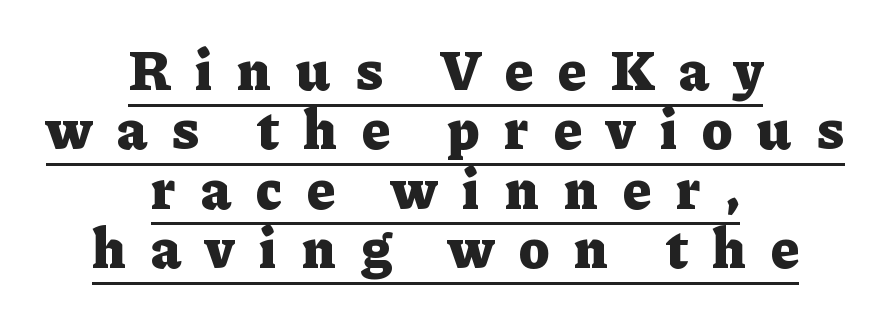
{"serif": "yes", "italic": "no", "bold": "yes", "weight": "heavy", "width": "normal", "stroke_contrast": "low", "x_height": "medium", "monospaced": "no", "underline": "yes", "align": "center", "line_spacing": "tight", "line_spacing_ratio": 1.04, "letter_spacing": "wide", "letter_spacing_em": 0.44, "glyph_px": 57}
